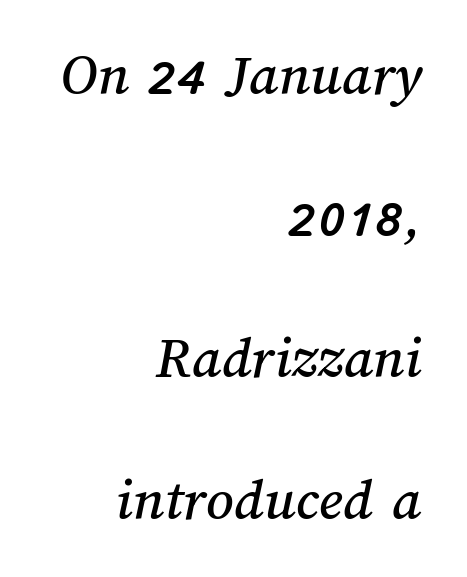
The image shows 60 px text type; set right-aligned, loose line spacing (2.36x), normal letter spacing, not underlined; medium stroke contrast and a medium x-height.
